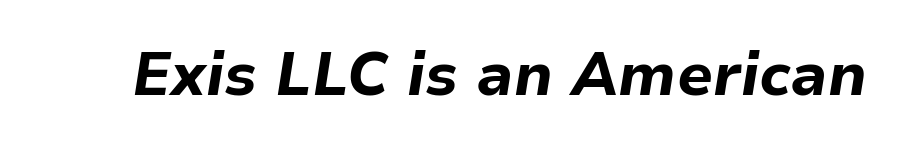
Q: Is the text bold? A: Yes.
Q: Is the text italic (slanted)? A: Yes, it leans right by about 9 degrees.
Q: Is the text underlined? A: No.
Q: Is the spacing between letters normal or unusually wide? A: Normal.
Q: Width (condensed, normal, or wide)? A: Normal.
Q: Stroke contrast? A: Low.
Q: x-height? A: Medium.
Q: Monospaced? A: No.
